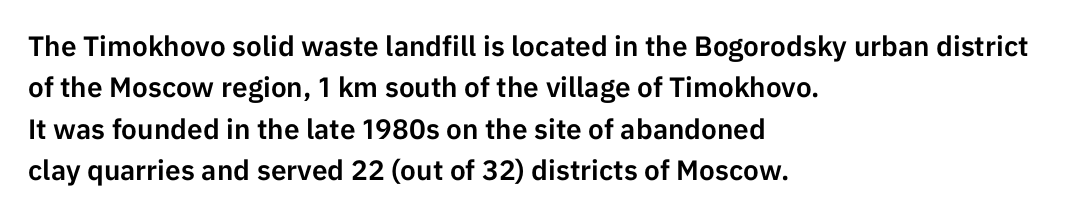
The image shows 28 px sans-serif type, upright; set left-aligned, normal line spacing (1.48x), normal letter spacing, not underlined; low stroke contrast and a medium x-height.
